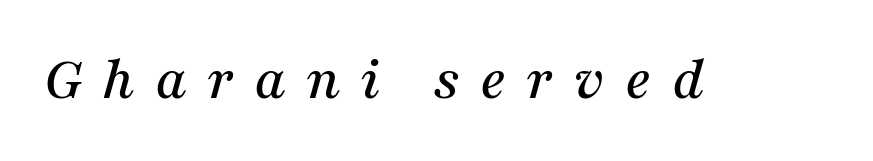
{"serif": "yes", "italic": "yes", "lean": "right", "slant_degrees": 16, "width": "normal", "stroke_contrast": "medium", "x_height": "medium", "monospaced": "no", "underline": "no", "letter_spacing": "wide", "letter_spacing_em": 0.32, "glyph_px": 62}
